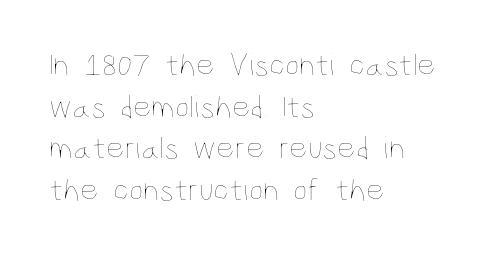
The image shows 32 px thin, condensed type, upright; set left-aligned, normal line spacing (1.3x), normal letter spacing, not underlined; low stroke contrast and a large x-height.
